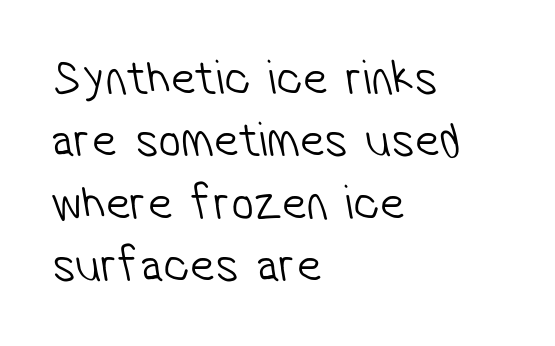
Q: Is the text bold? A: No.
Q: Is the typeface a serif or a sans-serif typeface? A: Sans-serif.
Q: Is the text underlined? A: No.
Q: How is the paragraph aligned? A: Left-aligned.
Q: Is the spacing between letters normal or unusually wide? A: Normal.
Q: Is the spacing between lines tight, normal or loose? A: Normal.
Q: Width (condensed, normal, or wide)? A: Condensed.
Q: Stroke contrast? A: Low.
Q: x-height? A: Medium.
Q: Monospaced? A: No.
